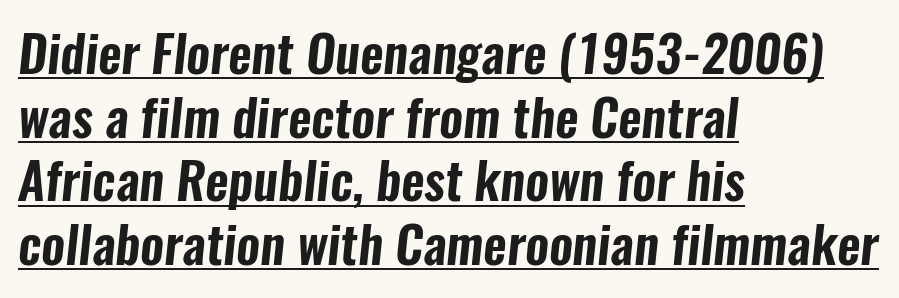
The image shows 51 px condensed sans-serif type; set left-aligned, normal line spacing (1.25x), normal letter spacing, underlined; low stroke contrast and a medium x-height.
